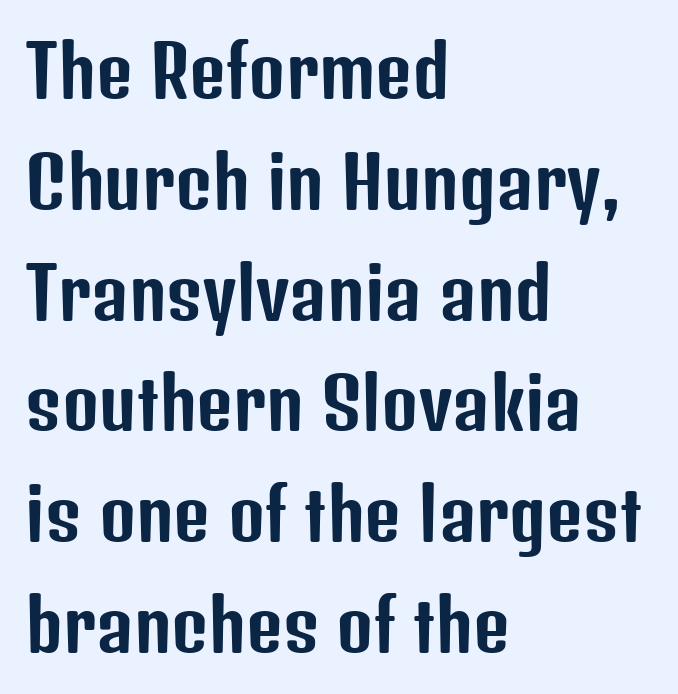
Letters rest on an invisible, unmarked baseline. Rows of type keep a routine distance in the vertical direction. Every character sits straight up, as roman type does. How are the letters spaced? Ordinarily, with no added tracking. What kind of face is this? One without serifs — a sans.
